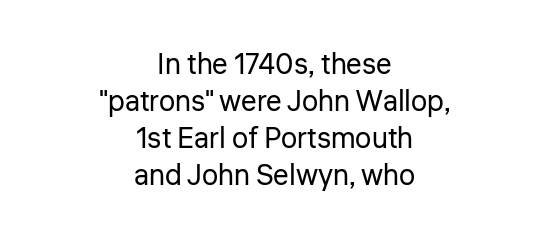
Anything drawn beneath the words? Only blank space. Reading down the block, each line starts at a different indent, mirrored at its end. Varying glyph widths throughout — classic text-font behaviour. A typesetter would label this face a sans.
